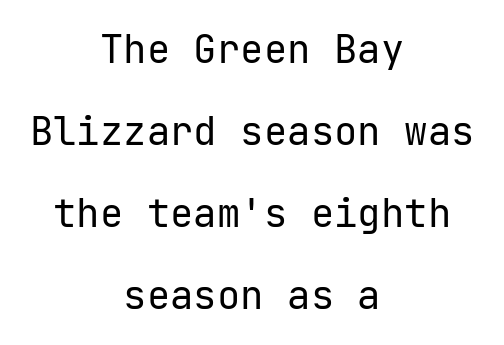
{"serif": "no", "italic": "no", "bold": "no", "weight": "regular", "width": "normal", "stroke_contrast": "low", "x_height": "medium", "monospaced": "yes", "underline": "no", "align": "center", "line_spacing": "loose", "line_spacing_ratio": 2.1, "letter_spacing": "normal", "letter_spacing_em": 0.0, "glyph_px": 39}
